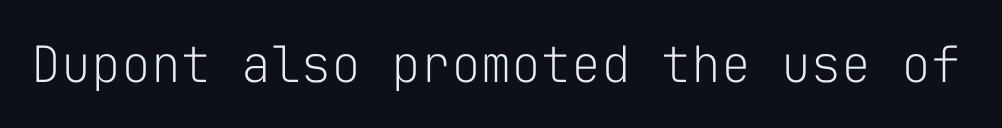
The image shows 50 px light sans-serif type, upright, monospaced; set normal letter spacing, not underlined; low stroke contrast and a medium x-height.
